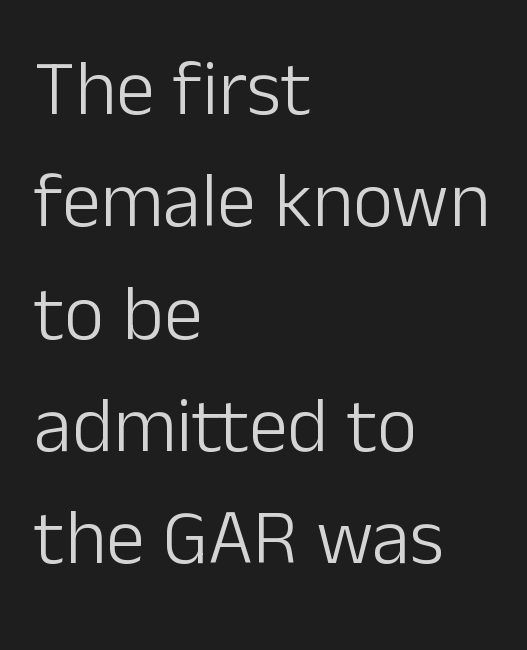
{"serif": "no", "italic": "no", "bold": "no", "weight": "light", "width": "normal", "stroke_contrast": "low", "x_height": "medium", "monospaced": "no", "underline": "no", "align": "left", "line_spacing": "normal", "line_spacing_ratio": 1.44, "letter_spacing": "normal", "letter_spacing_em": 0.0, "glyph_px": 78}
